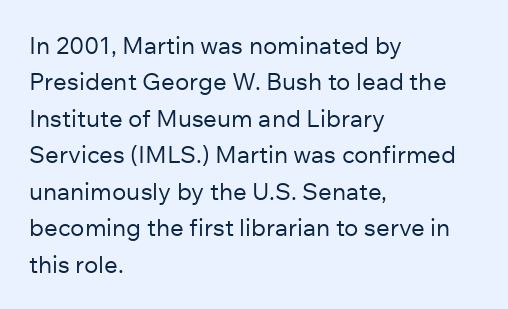
Q: Is the text bold? A: No.
Q: Is the text italic (slanted)? A: No, it is upright.
Q: Is the text underlined? A: No.
Q: How is the paragraph aligned? A: Left-aligned.
Q: Is the spacing between letters normal or unusually wide? A: Normal.
Q: Is the spacing between lines tight, normal or loose? A: Normal.
